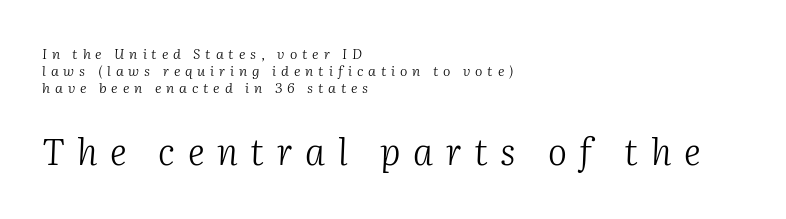
Q: Is the text bold? A: No.
Q: Is the text italic (slanted)? A: Yes, it leans right by about 2 degrees.
Q: Is the typeface a serif or a sans-serif typeface? A: Serif.
Q: Is the text underlined? A: No.
Q: How is the paragraph aligned? A: Left-aligned.
Q: Is the spacing between letters normal or unusually wide? A: Unusually wide.
Q: Which block of text is set in a larger size, the first (top) or the second (bottom)? A: The second (bottom) one.
Q: Width (condensed, normal, or wide)? A: Normal.
Q: Stroke contrast? A: Medium.
Q: x-height? A: Medium.
Q: Monospaced? A: No.
